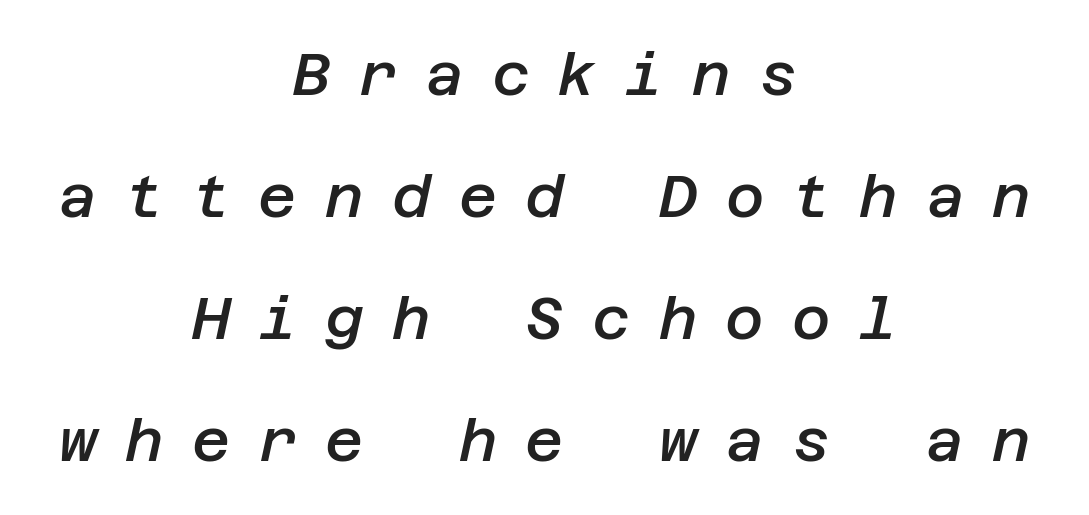
The whole block is typeset with a tilt. The typesetter chose a symmetrical, centered arrangement here. Any mark beneath the type? The region is blank. The line-height multiplier appears high, well above default.
